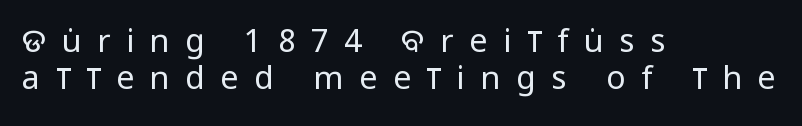
Q: Is the text bold? A: No.
Q: Is the text italic (slanted)? A: No, it is upright.
Q: Is the typeface a serif or a sans-serif typeface? A: Sans-serif.
Q: Is the text underlined? A: No.
Q: How is the paragraph aligned? A: Left-aligned.
Q: Is the spacing between letters normal or unusually wide? A: Unusually wide.
Q: Width (condensed, normal, or wide)? A: Condensed.
Q: Stroke contrast? A: Low.
Q: x-height? A: Large.
Q: Monospaced? A: No.
